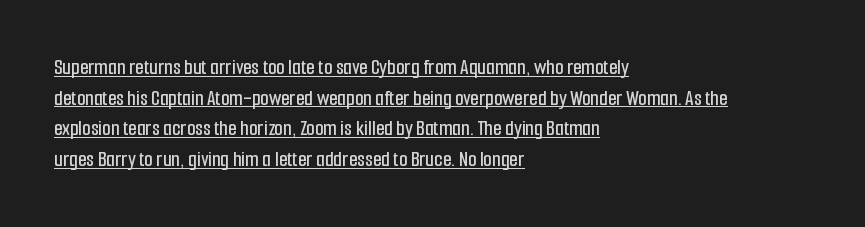
The image shows 22 px text type, upright; set left-aligned, normal line spacing (1.39x), normal letter spacing, underlined.
